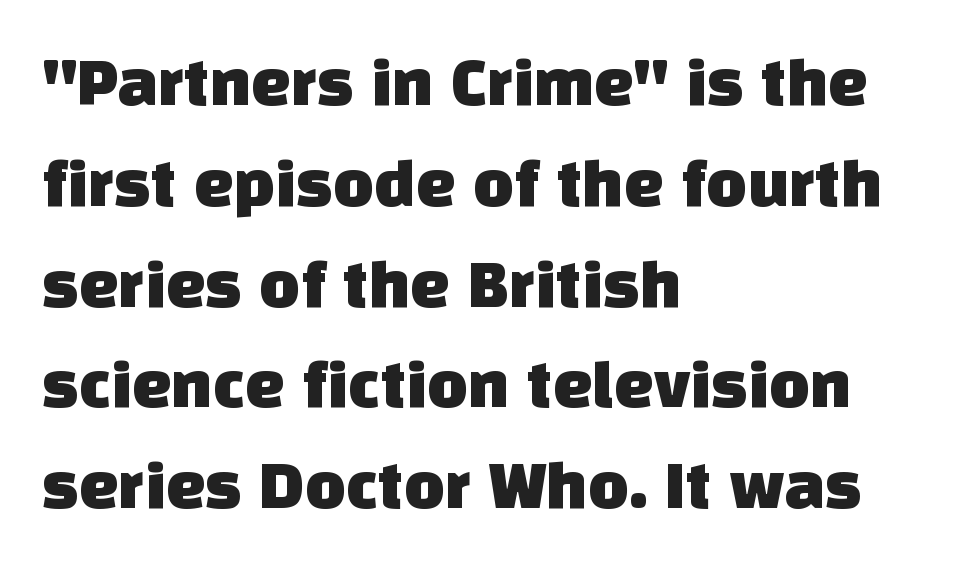
In terms of letterspacing, this is plain default setting. This sample has the flowing, uneven cadence of proportional lettering. The glyphs are unaccompanied by any horizontal stroke below them. The characters display no serif detailing; their extremities are plain. Notice how descenders clear the ascenders below comfortably — that's standard leading.
